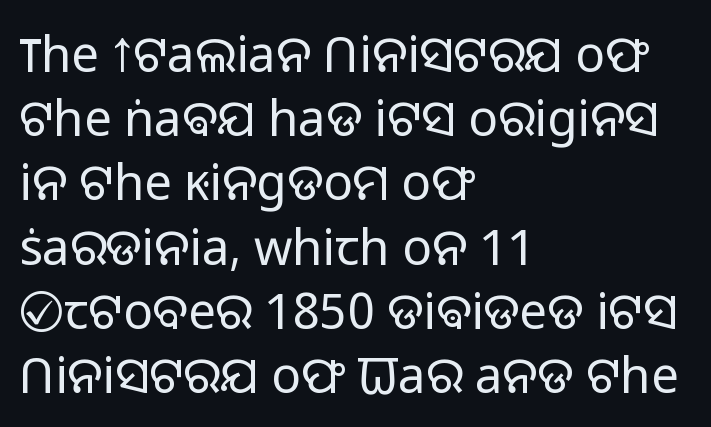
Q: Is the text bold? A: No.
Q: Is the text italic (slanted)? A: No, it is upright.
Q: Is the typeface a serif or a sans-serif typeface? A: Sans-serif.
Q: Is the text underlined? A: No.
Q: How is the paragraph aligned? A: Left-aligned.
Q: Is the spacing between letters normal or unusually wide? A: Normal.
Q: Is the spacing between lines tight, normal or loose? A: Normal.
Q: Width (condensed, normal, or wide)? A: Normal.
Q: Stroke contrast? A: Low.
Q: x-height? A: Medium.
Q: Monospaced? A: No.
